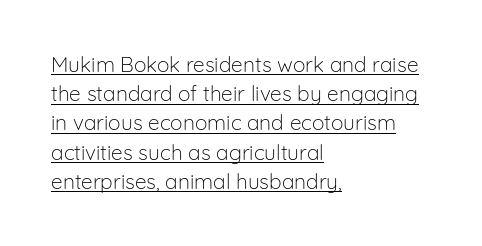
Style check: upright. If you drew a ruler down the left edge, every line would touch it. Each new line begins a customary step beneath the previous one. No chunkiness to these letters — they're not bold. The rendering keeps characters at their native spacing. The lettering is marked with a stroke running underneath it.
